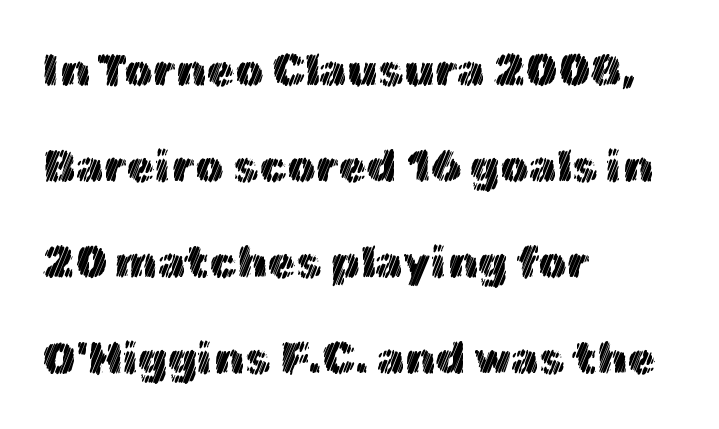
The image shows 45 px text type, upright; set left-aligned, loose line spacing (2.13x), normal letter spacing, not underlined; a medium x-height.
